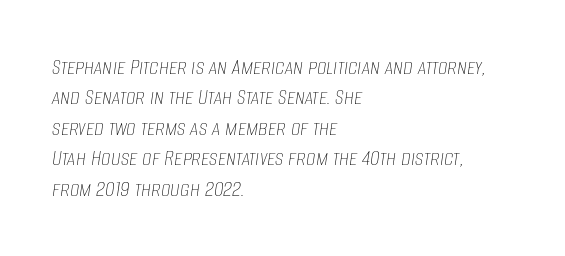
{"italic": "yes", "lean": "right", "slant_degrees": 8, "bold": "no", "underline": "no", "align": "left", "line_spacing": "normal", "line_spacing_ratio": 1.27, "letter_spacing": "normal", "letter_spacing_em": 0.0, "glyph_px": 24}
